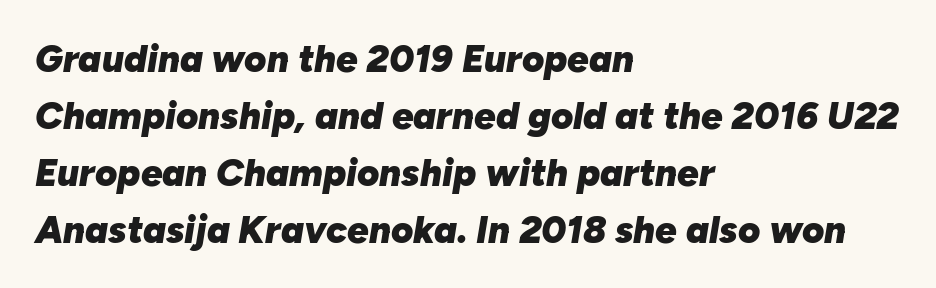
Q: Is the text bold? A: Yes.
Q: Is the text italic (slanted)? A: Yes, it leans right by about 10 degrees.
Q: Is the text underlined? A: No.
Q: How is the paragraph aligned? A: Left-aligned.
Q: Is the spacing between letters normal or unusually wide? A: Normal.
Q: Is the spacing between lines tight, normal or loose? A: Normal.
Q: Width (condensed, normal, or wide)? A: Normal.
Q: Stroke contrast? A: Low.
Q: x-height? A: Medium.
Q: Monospaced? A: No.
